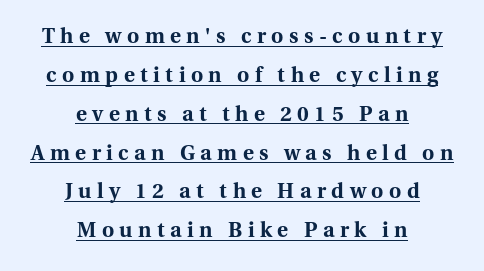
The letters stand straight up with perfectly vertical stems. The letters are spread apart with noticeably loose tracking. Notice how thick the strokes are: this is what a full bold looks like. Check the space under the baseline: a stroke is drawn there. Both edges are ragged and mirror each other, which tells us the setting is centered.
